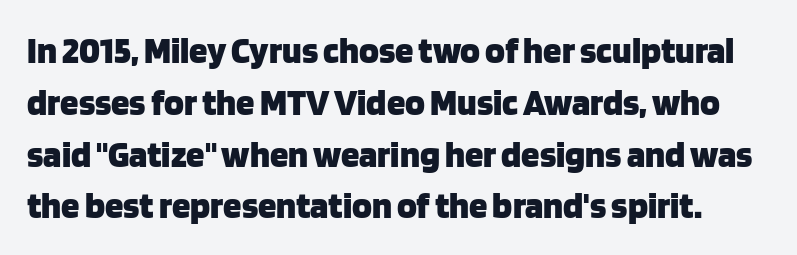
The image shows 37 px heavy sans-serif type, upright; set normal line spacing (1.4x), normal letter spacing, not underlined; low stroke contrast and a large x-height.
